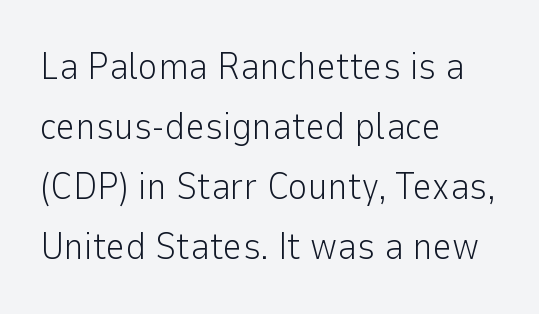
The image shows 38 px light sans-serif type, upright; set left-aligned, normal line spacing (1.58x), normal letter spacing, not underlined; low stroke contrast and a medium x-height.
